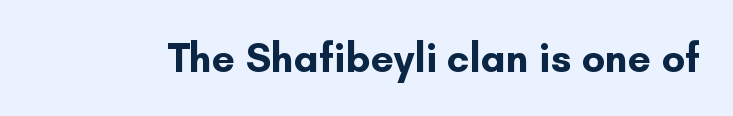
Q: Is the text bold? A: Yes.
Q: Is the text italic (slanted)? A: No, it is upright.
Q: Is the typeface a serif or a sans-serif typeface? A: Sans-serif.
Q: Is the text underlined? A: No.
Q: Is the spacing between letters normal or unusually wide? A: Normal.
Q: Width (condensed, normal, or wide)? A: Normal.
Q: Stroke contrast? A: Low.
Q: x-height? A: Small.
Q: Monospaced? A: No.
